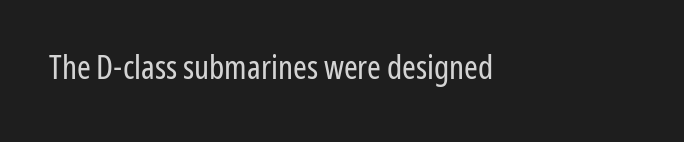
Q: Is the text bold? A: No.
Q: Is the text italic (slanted)? A: No, it is upright.
Q: Is the typeface a serif or a sans-serif typeface? A: Sans-serif.
Q: Is the text underlined? A: No.
Q: Is the spacing between letters normal or unusually wide? A: Normal.
Q: Width (condensed, normal, or wide)? A: Condensed.
Q: Stroke contrast? A: Low.
Q: x-height? A: Medium.
Q: Monospaced? A: No.
